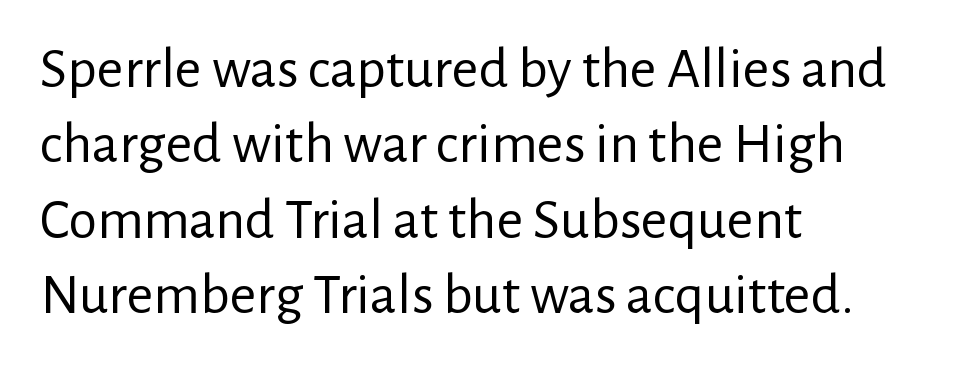
Posture: vertical. Reading down the block, your eye returns to a fixed left position each line. No heavy texture on the line: the type isn't bold. Is the letter spacing exaggerated? No — it looks like the ordinary default. Is this a sans? Yes — the strokes have no serifs.
